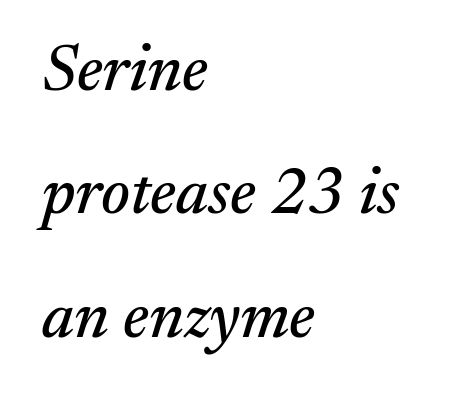
Anything drawn beneath the words? Only blank space. The rendering uses natural spacing where letterforms have individual widths. Is the letter spacing exaggerated? No — it looks like the ordinary default. The ragged edge is on the right, which tells us the setting is flush left.
